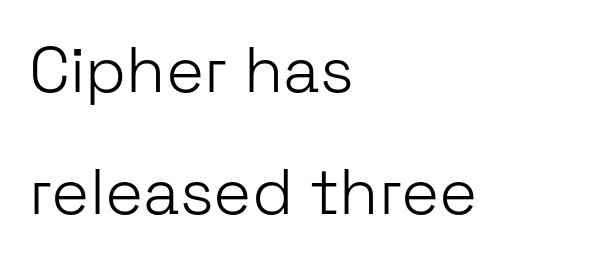
Q: Is the text bold? A: No.
Q: Is the text italic (slanted)? A: No, it is upright.
Q: Is the typeface a serif or a sans-serif typeface? A: Sans-serif.
Q: Is the text underlined? A: No.
Q: How is the paragraph aligned? A: Left-aligned.
Q: Is the spacing between letters normal or unusually wide? A: Normal.
Q: Is the spacing between lines tight, normal or loose? A: Loose.
Q: Width (condensed, normal, or wide)? A: Normal.
Q: Stroke contrast? A: Low.
Q: x-height? A: Medium.
Q: Monospaced? A: No.
